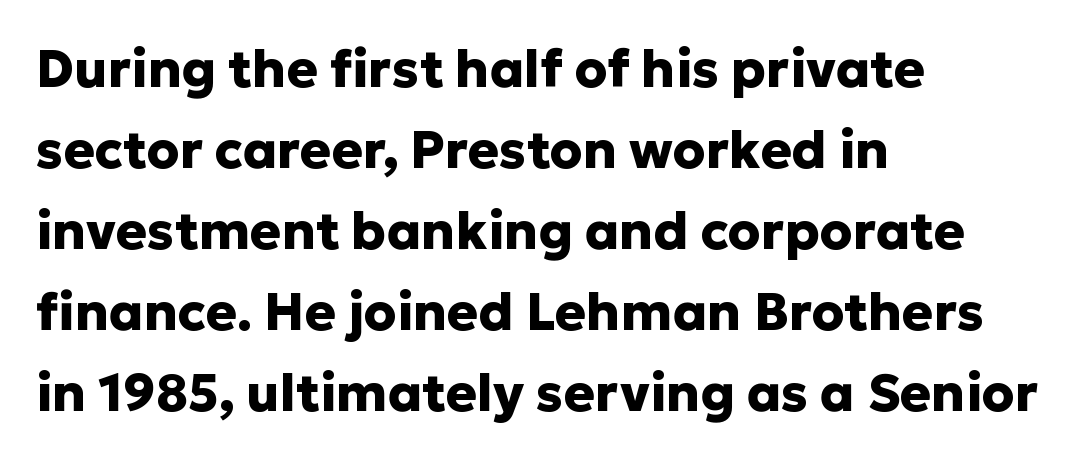
The image shows 52 px heavy sans-serif type, upright; set left-aligned, normal line spacing (1.56x), normal letter spacing, not underlined; low stroke contrast and a medium x-height.
